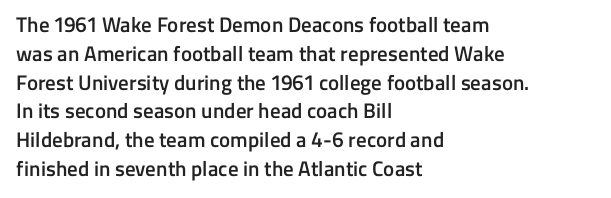
Underlining? Definitely not there. Posture: vertical. The space between consecutive lines is moderate. The paragraph has a hard left edge and a soft right edge. The line texture is even and compact thanks to regular tracking.
